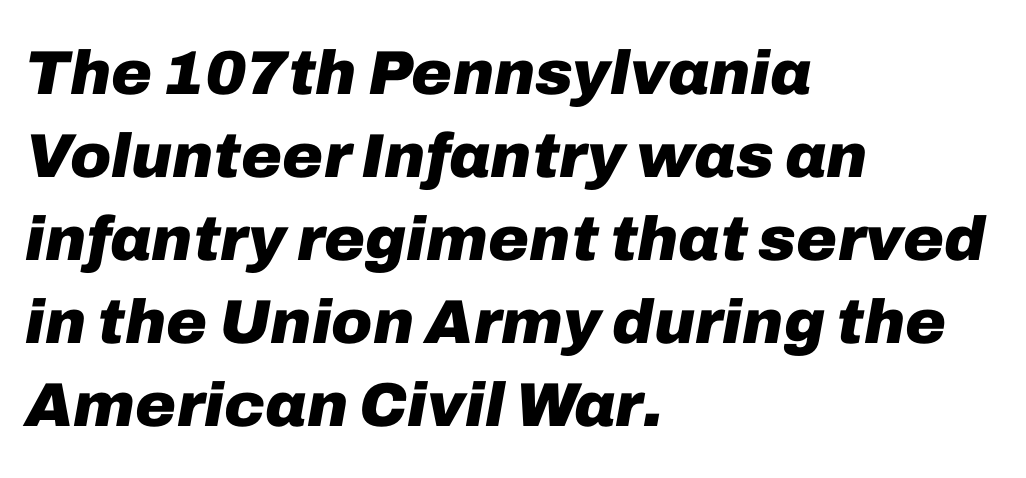
In terms of letterspacing, this is plain default setting. The passage is arranged the way most books set body copy — flush left. The area under the type is left untouched. A full-strength bold gives these letters their thick strokes.
